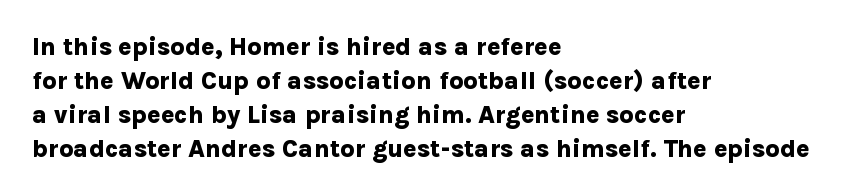
Just letters on the line, the space beneath them empty. No italicization has been applied; the sample stays upright. The rows are spaced the way most documents space them. The glyphs have the mass of a bold cut. Look at the tracking — it's just the regular setting, nothing added. Each line starts at the same left margin while the right side varies.
